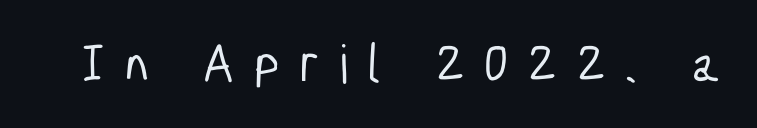
{"serif": "no", "width": "condensed", "stroke_contrast": "low", "x_height": "medium", "monospaced": "no", "underline": "no", "letter_spacing": "wide", "letter_spacing_em": 0.38, "glyph_px": 53}
